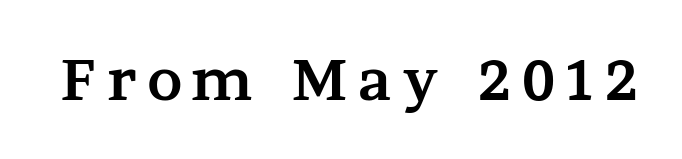
The rendering shows small feet on the letterforms — a serif design. The letters advance in unequal steps, a hallmark of proportional type. Summary of weight: heavy, a full bold. Posture: straight, roman, zero tilt.
